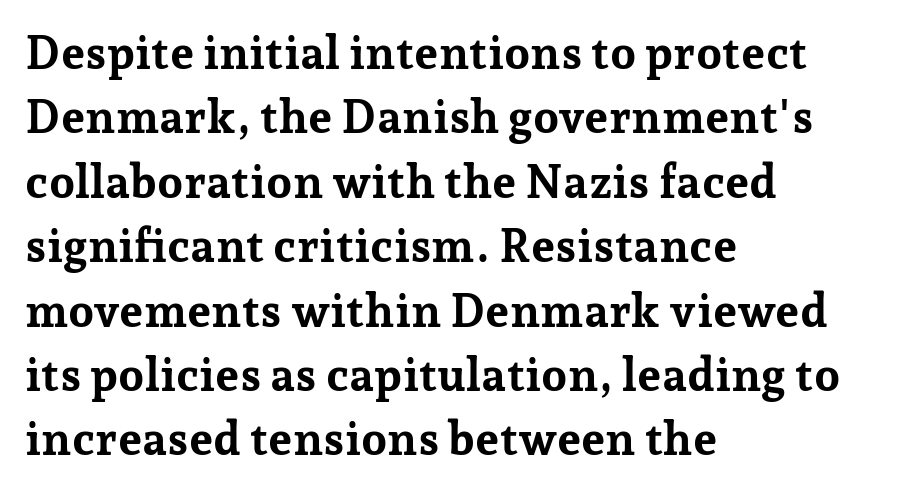
Q: Is the text bold? A: Yes.
Q: Is the text italic (slanted)? A: No, it is upright.
Q: Is the typeface a serif or a sans-serif typeface? A: Serif.
Q: Is the text underlined? A: No.
Q: How is the paragraph aligned? A: Left-aligned.
Q: Is the spacing between letters normal or unusually wide? A: Normal.
Q: Is the spacing between lines tight, normal or loose? A: Normal.
Q: Width (condensed, normal, or wide)? A: Normal.
Q: Stroke contrast? A: Low.
Q: x-height? A: Medium.
Q: Monospaced? A: No.
